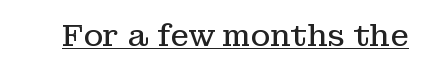
Here the designer chose a conventional face with non-uniform glyph widths. The characters are drawn with everyday or finer stroke widths. Does the lettering tilt? It doesn't — this is upright. This rendering leaves character spacing at its baseline value. In designer terms, the underline attribute is active on this setting.
